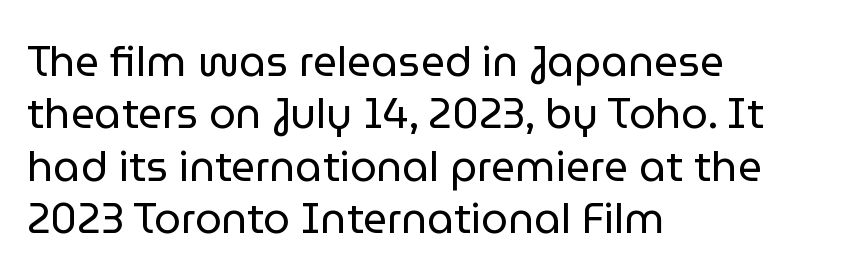
Q: Is the text bold? A: No.
Q: Is the text italic (slanted)? A: No, it is upright.
Q: Is the typeface a serif or a sans-serif typeface? A: Sans-serif.
Q: Is the text underlined? A: No.
Q: How is the paragraph aligned? A: Left-aligned.
Q: Is the spacing between letters normal or unusually wide? A: Normal.
Q: Is the spacing between lines tight, normal or loose? A: Normal.
Q: Width (condensed, normal, or wide)? A: Normal.
Q: Stroke contrast? A: Low.
Q: x-height? A: Medium.
Q: Monospaced? A: No.
